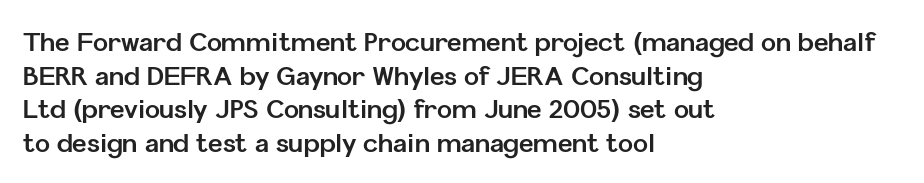
The image shows 25 px bold type, upright; set left-aligned, normal line spacing (1.35x), normal letter spacing, not underlined.
